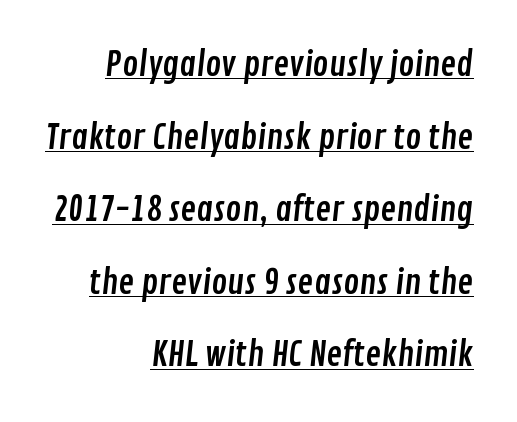
Q: Is the typeface a serif or a sans-serif typeface? A: Sans-serif.
Q: Is the text underlined? A: Yes.
Q: How is the paragraph aligned? A: Right-aligned.
Q: Is the spacing between letters normal or unusually wide? A: Normal.
Q: Is the spacing between lines tight, normal or loose? A: Loose.
Q: Width (condensed, normal, or wide)? A: Condensed.
Q: Stroke contrast? A: Low.
Q: x-height? A: Medium.
Q: Monospaced? A: No.
